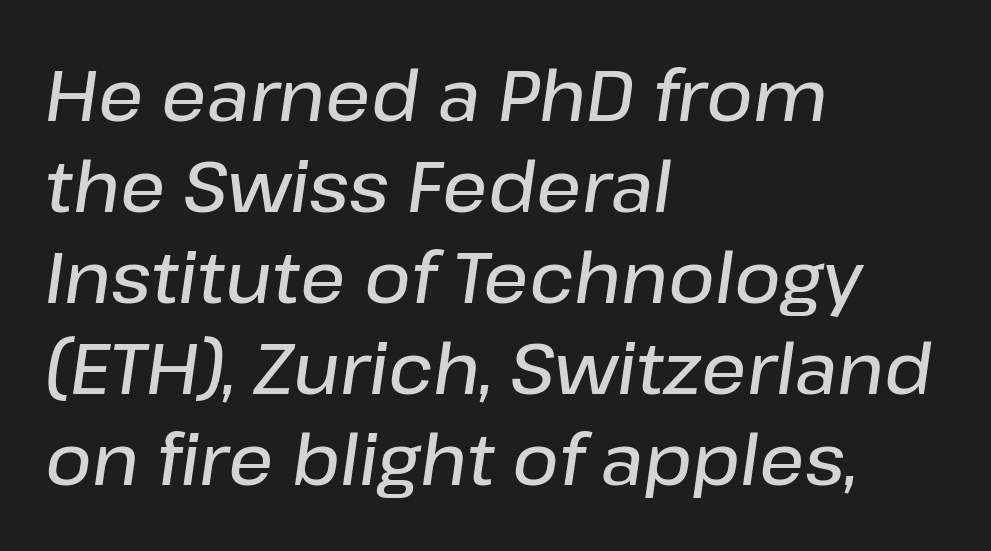
Q: Is the text bold? A: Semi-bold.
Q: Is the text italic (slanted)? A: Yes, it leans right by about 8 degrees.
Q: Is the text underlined? A: No.
Q: How is the paragraph aligned? A: Left-aligned.
Q: Is the spacing between letters normal or unusually wide? A: Normal.
Q: Is the spacing between lines tight, normal or loose? A: Normal.
Q: Width (condensed, normal, or wide)? A: Normal.
Q: Stroke contrast? A: Low.
Q: x-height? A: Medium.
Q: Monospaced? A: No.
